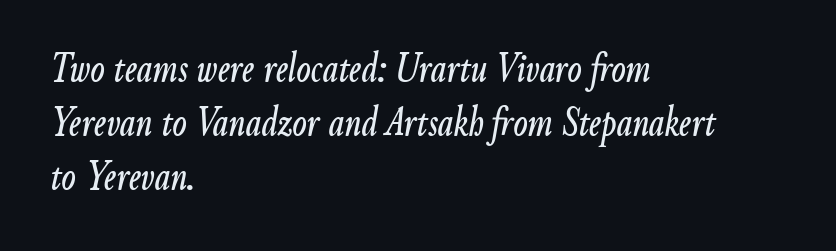
{"italic": "yes", "lean": "right", "slant_degrees": 9, "width": "condensed", "stroke_contrast": "low", "x_height": "small", "monospaced": "no", "underline": "no", "align": "left", "line_spacing": "normal", "line_spacing_ratio": 1.28, "letter_spacing": "normal", "letter_spacing_em": 0.0, "glyph_px": 42}
